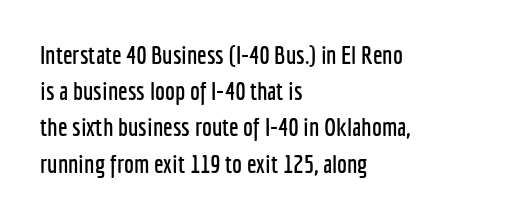
Q: Is the text italic (slanted)? A: No, it is upright.
Q: Is the text underlined? A: No.
Q: How is the paragraph aligned? A: Left-aligned.
Q: Is the spacing between letters normal or unusually wide? A: Normal.
Q: Is the spacing between lines tight, normal or loose? A: Normal.
